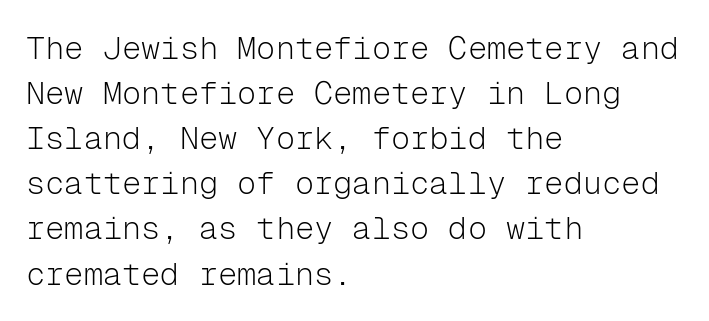
The image shows 32 px light sans-serif type, upright, monospaced; set left-aligned, normal line spacing (1.41x), normal letter spacing, not underlined; low stroke contrast and a medium x-height.
